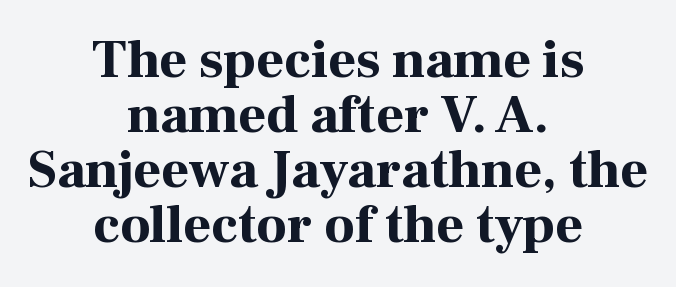
The image shows 54 px bold serif type, upright; set centered, tight line spacing (1.02x), normal letter spacing, not underlined; high stroke contrast and a medium x-height.
